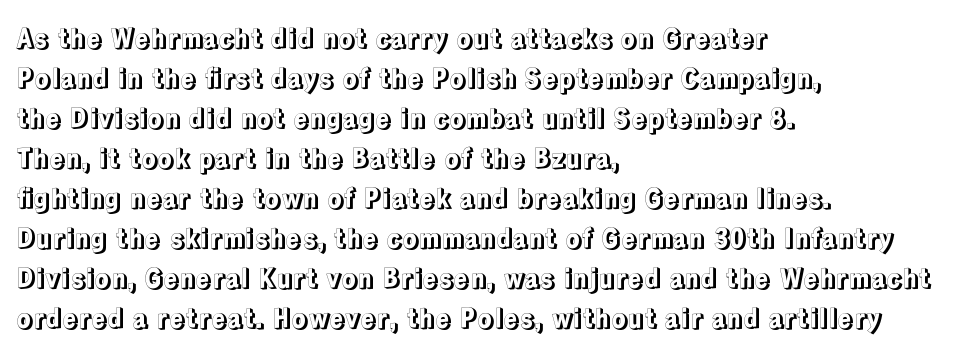
The image shows 26 px text type, upright; set left-aligned, normal line spacing (1.54x), normal letter spacing, not underlined.
